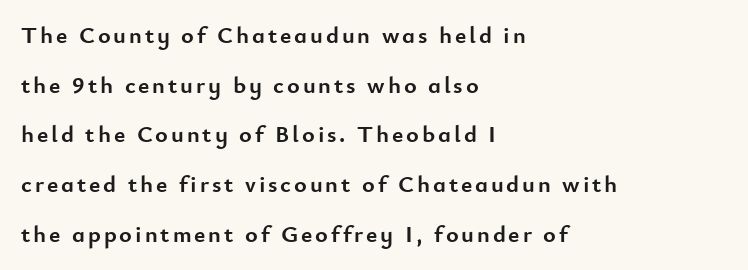
The image shows 24 px bold type, upright; set left-aligned, loose line spacing (2.07x), not underlined.
